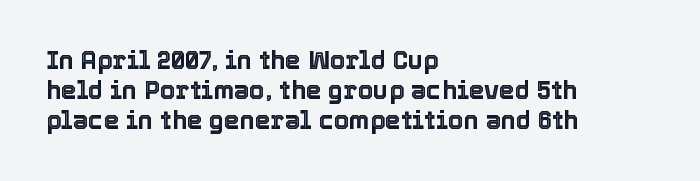
Standard letterfit; no display-style spreading of the glyphs. A typesetter would mark this as roman, not italic. Does the copy run flush right? No — it runs flush left. Words float on clear page, feet unadorned.
